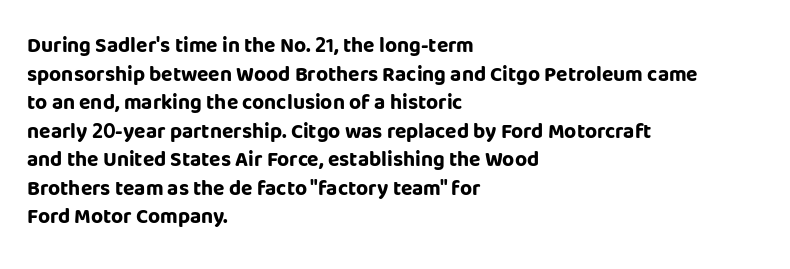
Notice how descenders clear the ascenders below comfortably — that's standard leading. Clear beneath every line of the passage. These lines are set flush left with a ragged right edge. The type sits square on the baseline with zero lean. Each word holds together tightly as a unit, with standard inter-letter gaps.
